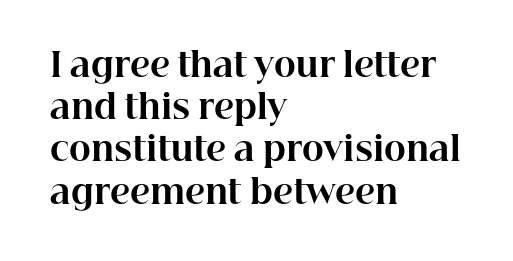
Q: Is the text bold? A: Yes.
Q: Is the text italic (slanted)? A: No, it is upright.
Q: Is the typeface a serif or a sans-serif typeface? A: Serif.
Q: Is the text underlined? A: No.
Q: How is the paragraph aligned? A: Left-aligned.
Q: Is the spacing between letters normal or unusually wide? A: Normal.
Q: Is the spacing between lines tight, normal or loose? A: Normal.
Q: Width (condensed, normal, or wide)? A: Normal.
Q: Stroke contrast? A: High.
Q: x-height? A: Medium.
Q: Monospaced? A: No.
